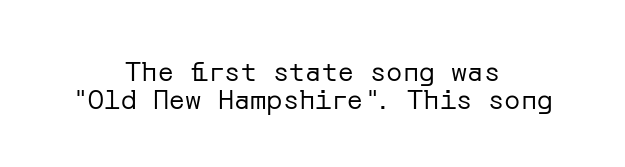
The image shows 27 px text type, upright; set centered, tight line spacing (1.05x), normal letter spacing, not underlined.
